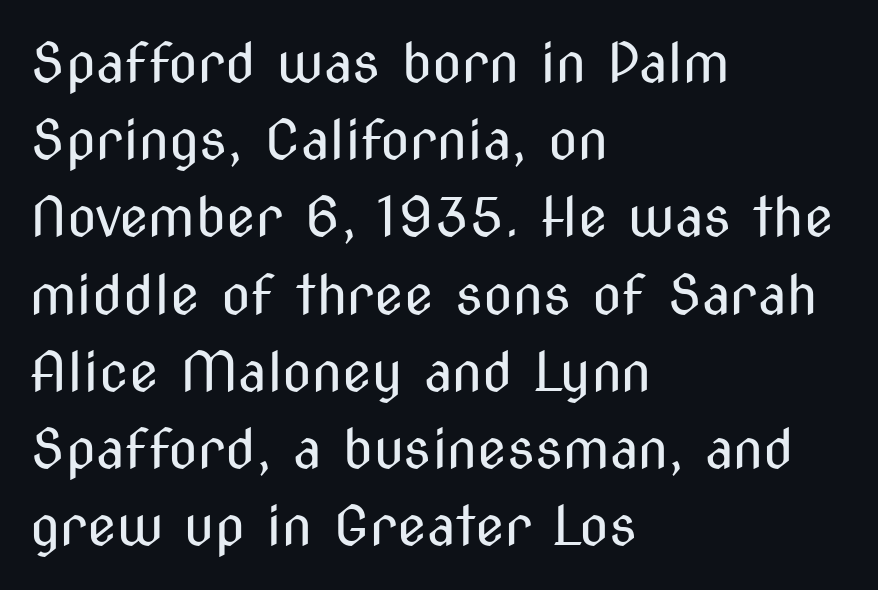
Q: Is the text bold? A: No.
Q: Is the text italic (slanted)? A: No, it is upright.
Q: Is the typeface a serif or a sans-serif typeface? A: Sans-serif.
Q: Is the text underlined? A: No.
Q: How is the paragraph aligned? A: Left-aligned.
Q: Is the spacing between letters normal or unusually wide? A: Normal.
Q: Is the spacing between lines tight, normal or loose? A: Normal.
Q: Width (condensed, normal, or wide)? A: Condensed.
Q: Stroke contrast? A: Medium.
Q: x-height? A: Medium.
Q: Monospaced? A: No.
